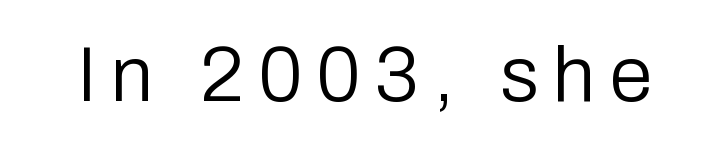
Heaviness? Minimal to ordinary, like unemphasized prose. A typesetter would call this proportional, since set widths differ per character. Has an underline been added? It has not. You can tell from the bare stems that sans-serif type was used. The font's upright variant was chosen for this text.
